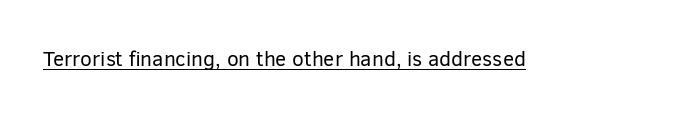
Italic: no, the glyphs are upright roman. You can see a thin bar hugging the bottom of the glyphs. Nothing heavy about these letters — not bold at all. Look at the tracking — it's just the regular setting, nothing added.
